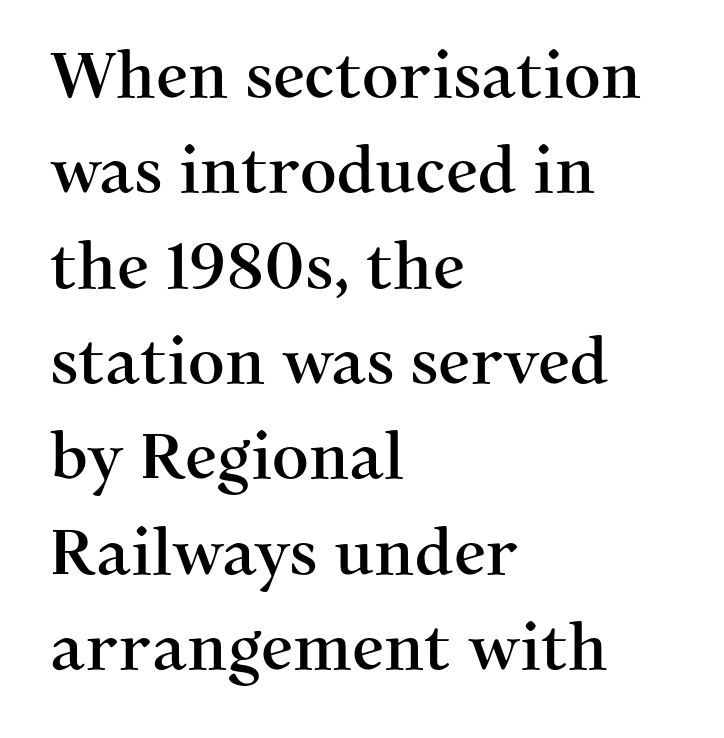
The image shows 64 px serif type, upright; set left-aligned, normal line spacing (1.49x), normal letter spacing, not underlined; medium stroke contrast and a medium x-height.
